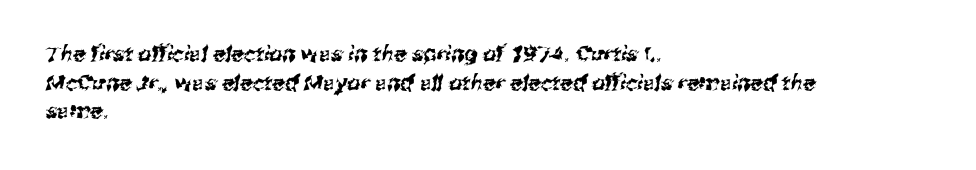
The image shows 21 px text type; set left-aligned, normal line spacing (1.36x), normal letter spacing, not underlined.
